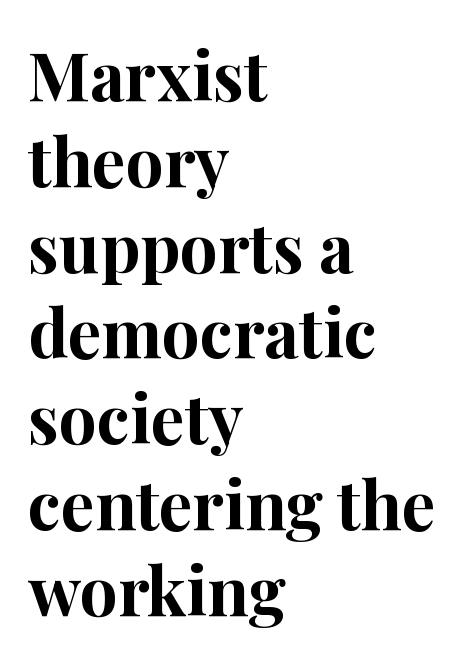
{"serif": "yes", "italic": "no", "bold": "yes", "weight": "bold", "width": "normal", "stroke_contrast": "high", "x_height": "medium", "monospaced": "no", "underline": "no", "align": "left", "line_spacing": "normal", "line_spacing_ratio": 1.28, "letter_spacing": "normal", "letter_spacing_em": 0.0, "glyph_px": 67}
